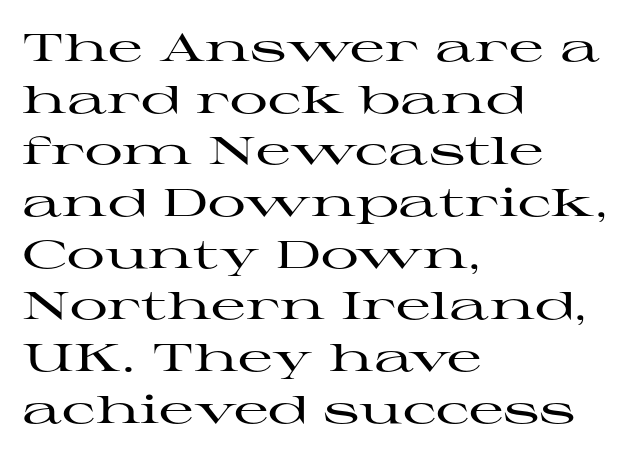
{"serif": "yes", "italic": "no", "width": "wide", "stroke_contrast": "high", "x_height": "medium", "monospaced": "no", "underline": "no", "align": "left", "line_spacing": "normal", "line_spacing_ratio": 1.36, "letter_spacing": "normal", "letter_spacing_em": 0.0, "glyph_px": 38}
